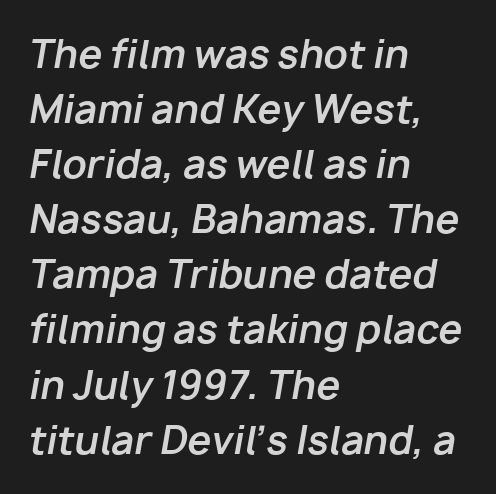
Italic: yes, the glyphs are oblique. Decoration check: the copy has no underline. Weight: bold. The type is set solid horizontally, with unmodified tracking.
